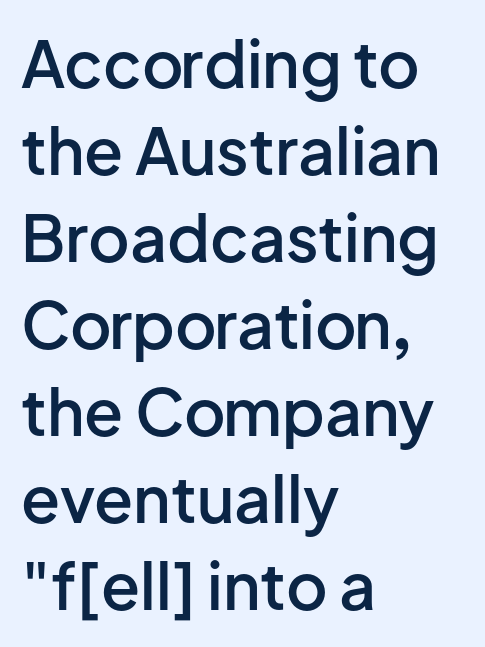
Tall strokes in this sample are plumb rather than angled. The sample has been set in demibold, a notch under bold. In terms of letterspacing, this is plain default setting. Each letter keeps its own natural width here, so spacing adapts to shape. Where is the straight margin? On the left. Is this a sans? Yes — the strokes have no serifs.
